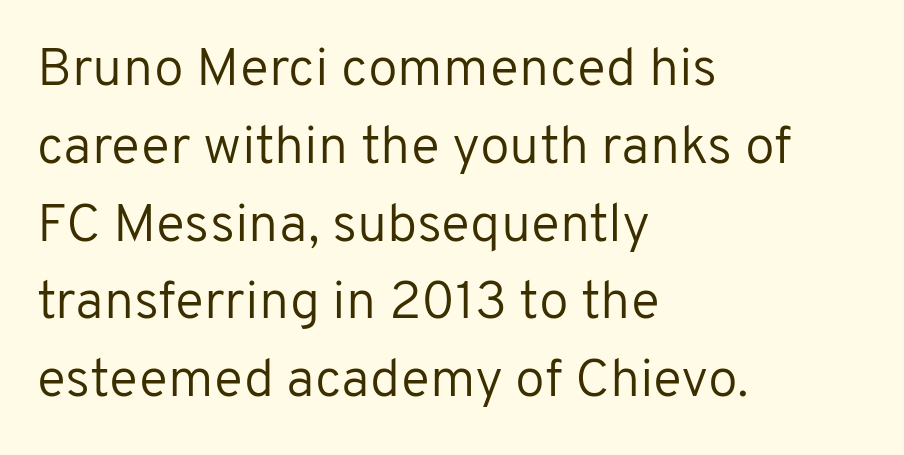
The image shows 54 px regular-weight sans-serif type, upright; set left-aligned, normal line spacing (1.44x), normal letter spacing, not underlined; low stroke contrast and a medium x-height.
